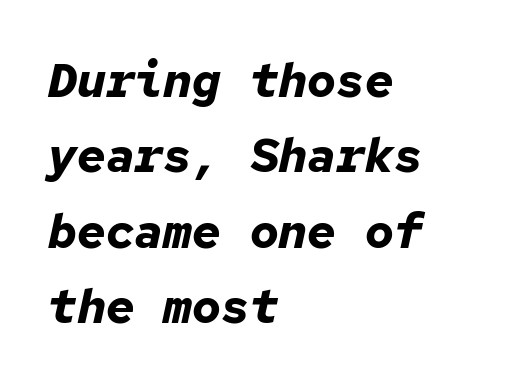
Q: Is the text bold? A: Yes.
Q: Is the text italic (slanted)? A: Yes, it leans right by about 12 degrees.
Q: Is the text underlined? A: No.
Q: How is the paragraph aligned? A: Left-aligned.
Q: Is the spacing between letters normal or unusually wide? A: Normal.
Q: Is the spacing between lines tight, normal or loose? A: Normal.
Q: Width (condensed, normal, or wide)? A: Normal.
Q: Stroke contrast? A: Low.
Q: x-height? A: Medium.
Q: Monospaced? A: Yes.
